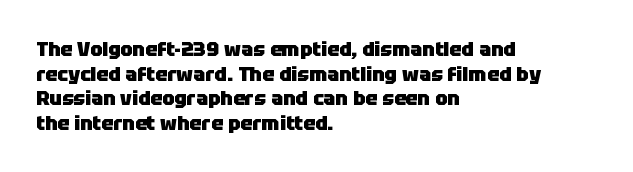
The foot of each line stays bare and open. The letters are bold, with thick, heavy strokes. The letters stand straight up with perfectly vertical stems. Compared with typical body copy, the letter spacing here is the same. These lines stack with their left ends in a neat column.
